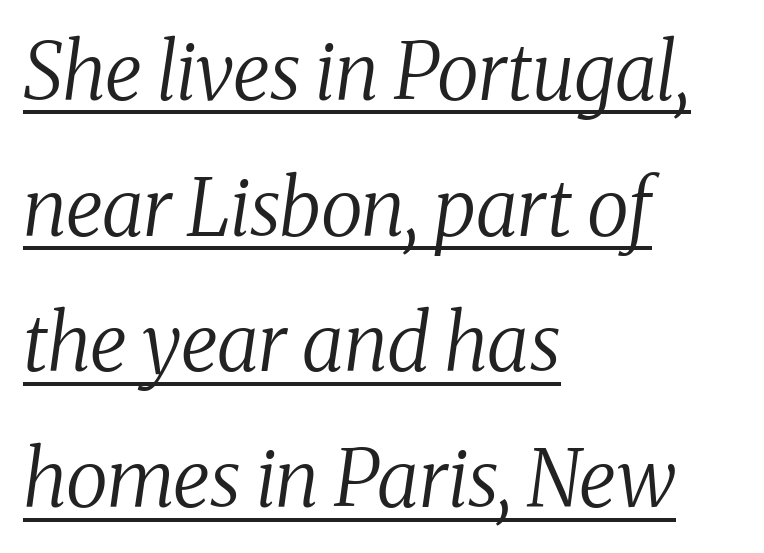
The image shows 78 px regular-weight serif type, italic (leaning right); set left-aligned, line spacing 1.74x, normal letter spacing, underlined; medium stroke contrast and a medium x-height.
